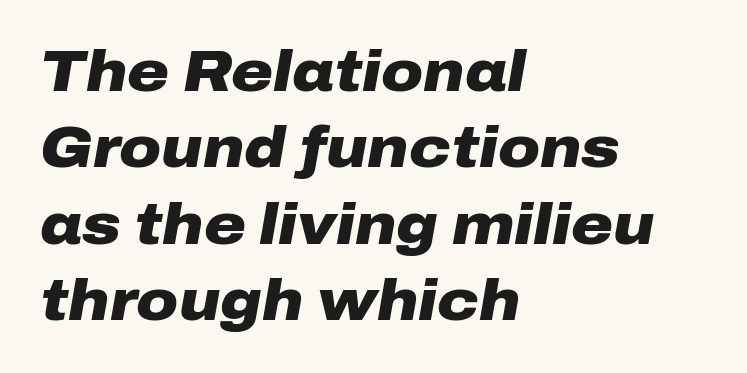
Vertical spacing — default. Observe the lean: these are italic letterforms. If you drew a ruler down the left edge, every line would touch it. Letter spacing: default.
